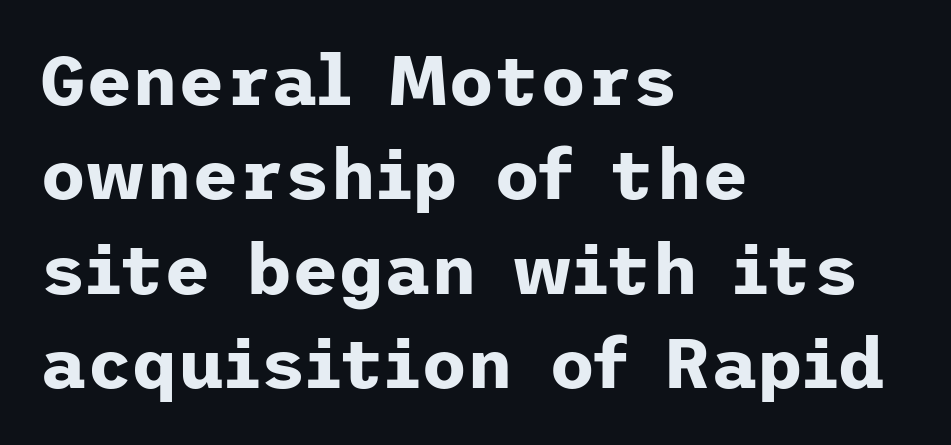
Q: Is the text bold? A: Yes.
Q: Is the text italic (slanted)? A: No, it is upright.
Q: Is the typeface a serif or a sans-serif typeface? A: Sans-serif.
Q: Is the text underlined? A: No.
Q: How is the paragraph aligned? A: Left-aligned.
Q: Is the spacing between letters normal or unusually wide? A: Normal.
Q: Is the spacing between lines tight, normal or loose? A: Normal.
Q: Width (condensed, normal, or wide)? A: Normal.
Q: Stroke contrast? A: Low.
Q: x-height? A: Medium.
